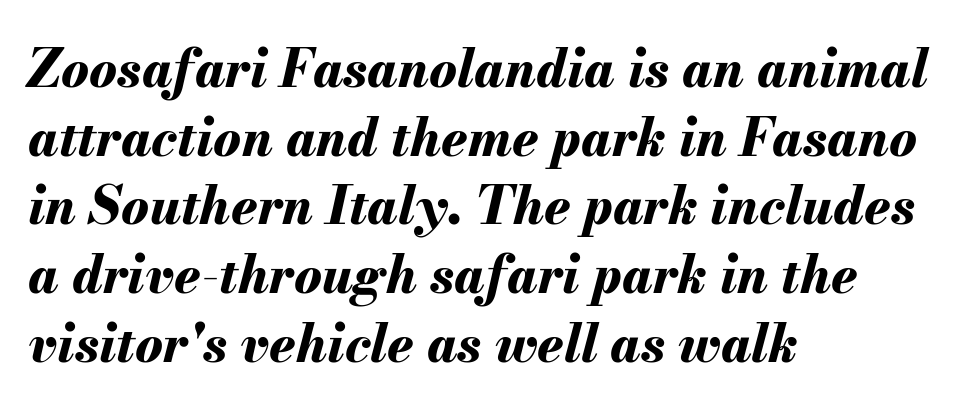
Q: Is the text bold? A: Yes.
Q: Is the text italic (slanted)? A: Yes, it leans right by about 13 degrees.
Q: Is the text underlined? A: No.
Q: How is the paragraph aligned? A: Left-aligned.
Q: Is the spacing between letters normal or unusually wide? A: Normal.
Q: Is the spacing between lines tight, normal or loose? A: Normal.
Q: Width (condensed, normal, or wide)? A: Normal.
Q: Stroke contrast? A: Medium.
Q: x-height? A: Small.
Q: Monospaced? A: No.
